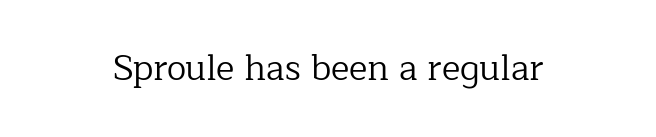
Centered paragraph, ragged on both sides. This is serif lettering, the kind often seen in printed books. Bare-footed words on every line. The letterforms sit shoulder to shoulder at normal distance.
